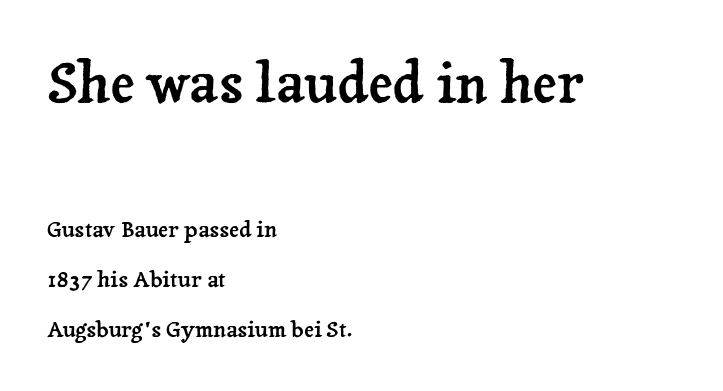
The zone under the glyphs is completely vacant. Horizontally, the lines are justified to the leading edge only. Serif or sans? Serif — the stroke terminals have little feet. The tracking reads as untouched default to a designer's eye. The face used here is proportionally spaced, like ordinary book or web type.
